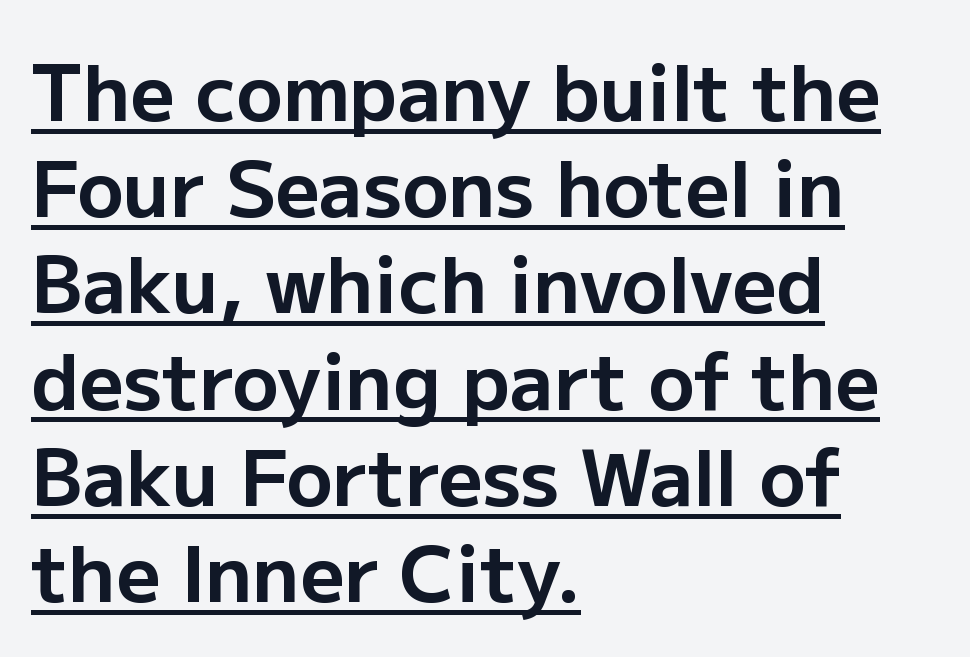
{"serif": "no", "italic": "no", "bold": "yes", "weight": "bold", "width": "normal", "stroke_contrast": "low", "x_height": "medium", "monospaced": "no", "underline": "yes", "align": "left", "line_spacing": "normal", "line_spacing_ratio": 1.25, "letter_spacing": "normal", "letter_spacing_em": 0.0, "glyph_px": 77}
